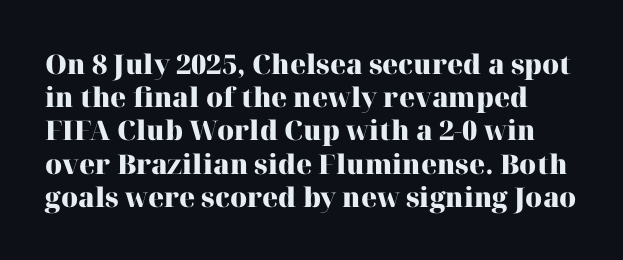
The image shows 27 px bold type, upright; set line spacing 1.23x, normal letter spacing, not underlined.
